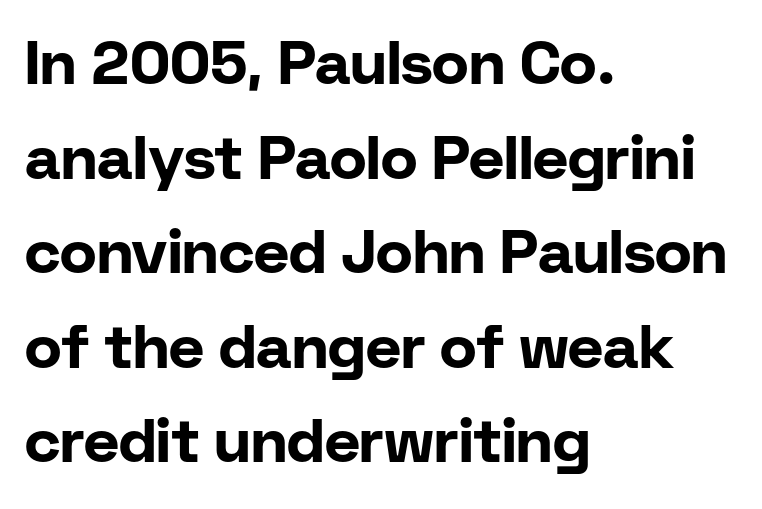
The letterforms sit shoulder to shoulder at normal distance. Does the weight exceed regular? Yes, all the way to bold. Note: no serifs on the glyphs. Horizontally, the lines are justified to the leading edge only. The gap between lines stays unmarked.
